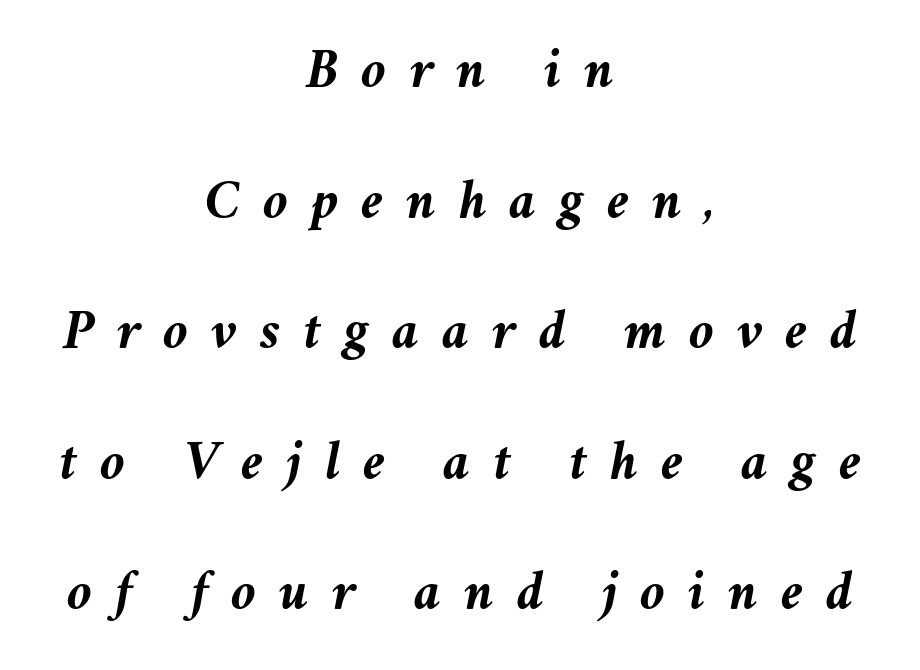
Q: Is the text bold? A: Yes.
Q: Is the text italic (slanted)? A: Yes, it leans right by about 11 degrees.
Q: Is the text underlined? A: No.
Q: How is the paragraph aligned? A: Centered.
Q: Is the spacing between letters normal or unusually wide? A: Unusually wide.
Q: Is the spacing between lines tight, normal or loose? A: Loose.
Q: Width (condensed, normal, or wide)? A: Normal.
Q: Stroke contrast? A: Medium.
Q: x-height? A: Medium.
Q: Monospaced? A: No.
